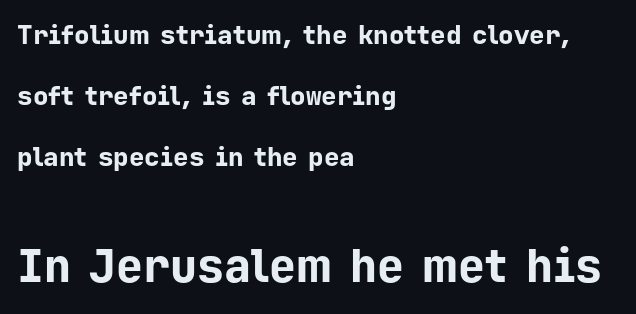
The image shows 45 px bold sans-serif type, upright, monospaced; set left-aligned, loose line spacing (2.35x), normal letter spacing, not underlined; the second (bottom) block is 1.73x larger; low stroke contrast and a medium x-height.
